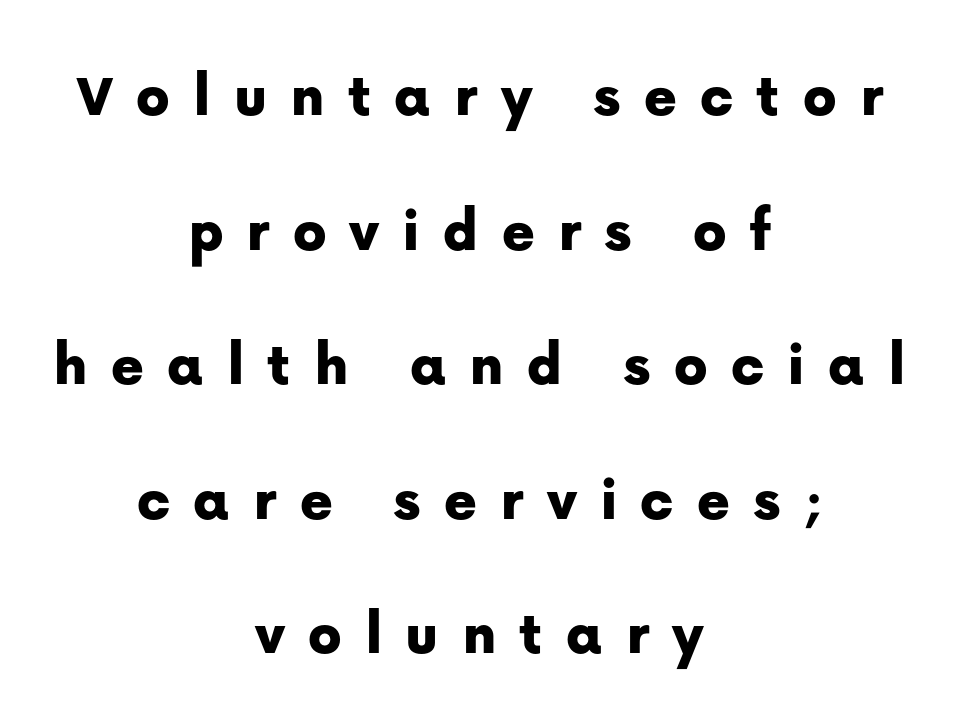
The image shows 62 px sans-serif type, upright; set centered, loose line spacing (2.17x), unusually wide letter spacing (+0.37 em), not underlined; low stroke contrast and a medium x-height.
